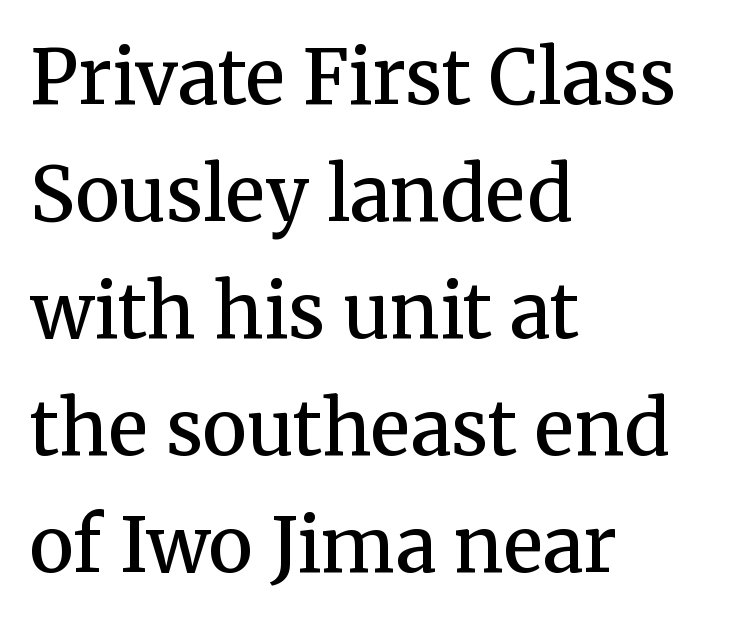
Q: Is the text bold? A: Semi-bold.
Q: Is the text italic (slanted)? A: No, it is upright.
Q: Is the typeface a serif or a sans-serif typeface? A: Serif.
Q: Is the text underlined? A: No.
Q: How is the paragraph aligned? A: Left-aligned.
Q: Is the spacing between letters normal or unusually wide? A: Normal.
Q: Is the spacing between lines tight, normal or loose? A: Normal.
Q: Width (condensed, normal, or wide)? A: Normal.
Q: Stroke contrast? A: Medium.
Q: x-height? A: Medium.
Q: Monospaced? A: No.
